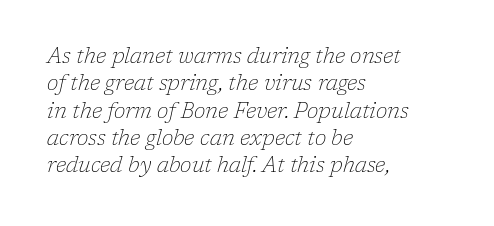
{"italic": "yes", "lean": "right", "slant_degrees": 17, "bold": "no", "underline": "no", "align": "left", "line_spacing": "normal", "line_spacing_ratio": 1.3, "letter_spacing": "normal", "letter_spacing_em": 0.0, "glyph_px": 21}
